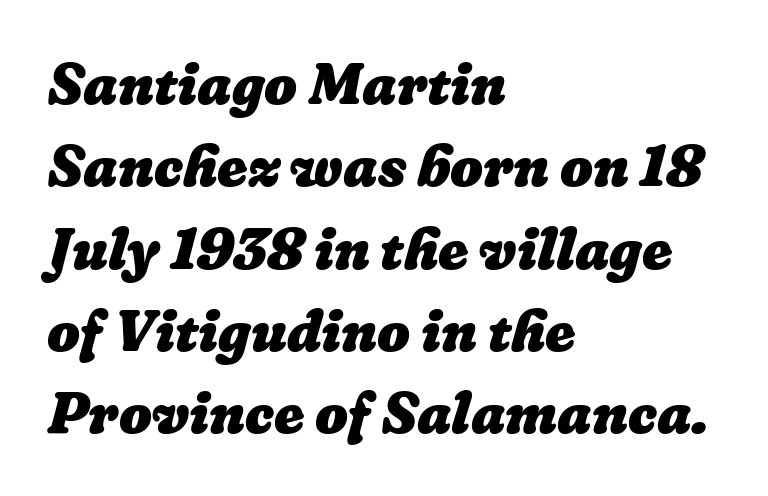
Does the leading feel generous? No, just average. Proportional: the letters do not fall into vertical columns. Has an underline been added? It has not. The sample has been set heavy, in full bold. Every row of glyphs begins at an identical x-position on the left. Default kerning and tracking; the words read as compact shapes.
